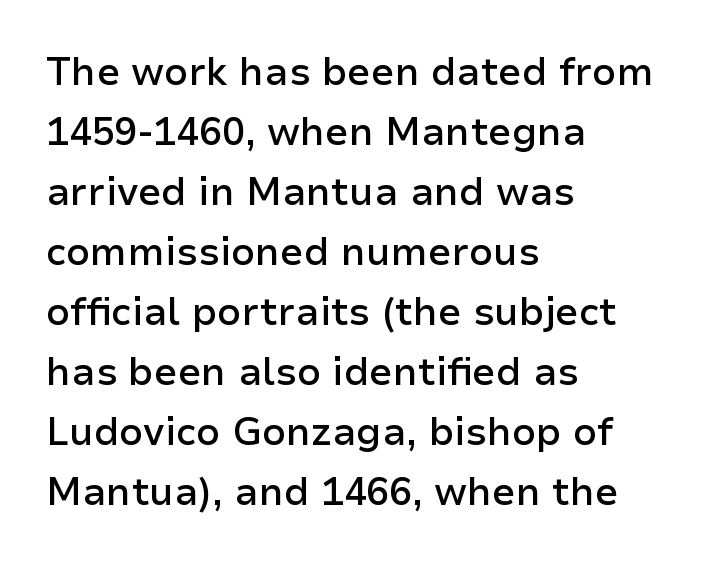
Q: Is the text bold? A: Semi-bold.
Q: Is the text italic (slanted)? A: No, it is upright.
Q: Is the typeface a serif or a sans-serif typeface? A: Sans-serif.
Q: Is the text underlined? A: No.
Q: How is the paragraph aligned? A: Left-aligned.
Q: Is the spacing between letters normal or unusually wide? A: Normal.
Q: Is the spacing between lines tight, normal or loose? A: Normal.
Q: Width (condensed, normal, or wide)? A: Normal.
Q: Stroke contrast? A: Low.
Q: x-height? A: Medium.
Q: Monospaced? A: No.
